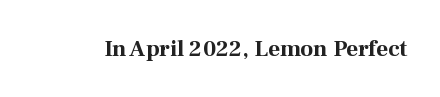
The image shows 23 px bold type, upright; set normal letter spacing, not underlined.
